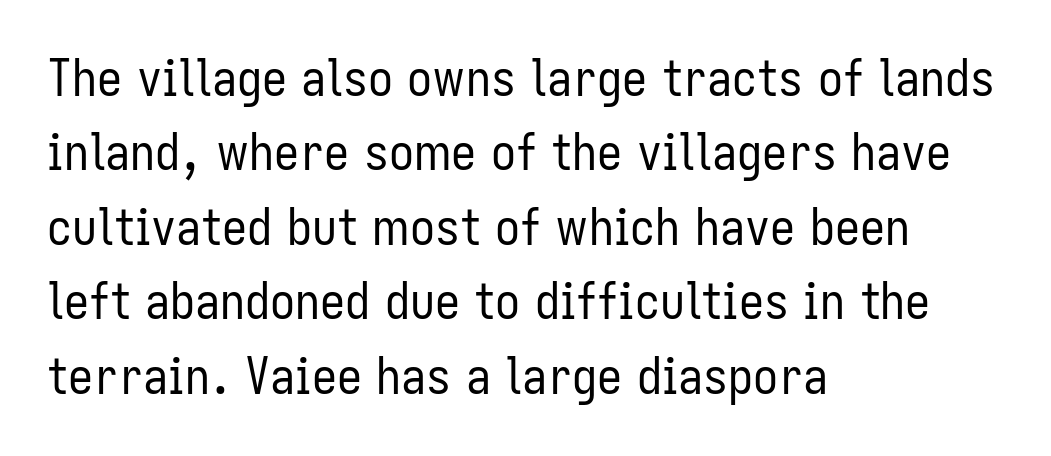
No letter is thick-stroked: the sample isn't bold. Look at the bottom of the vertical strokes: they stop flat, with no serifs. Regarding leading, the lines here are spaced in the standard way. A typesetter would call this proportional, since set widths differ per character. Just letters on the line, the space beneath them empty.
